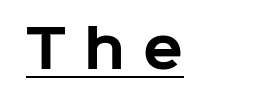
Q: Is the text bold? A: Yes.
Q: Is the text italic (slanted)? A: No, it is upright.
Q: Is the typeface a serif or a sans-serif typeface? A: Sans-serif.
Q: Is the text underlined? A: Yes.
Q: Is the spacing between letters normal or unusually wide? A: Unusually wide.
Q: Width (condensed, normal, or wide)? A: Normal.
Q: Stroke contrast? A: Low.
Q: x-height? A: Medium.
Q: Monospaced? A: No.
